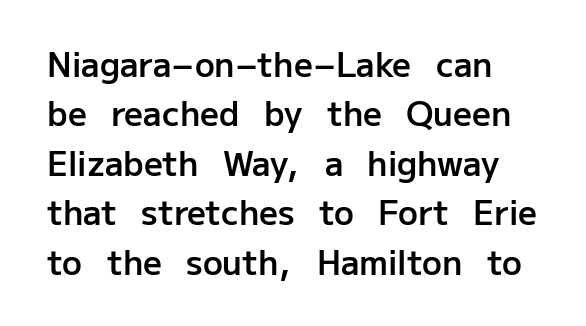
The leading is moderate, giving the passage an even texture. The axis of the letterforms is exactly vertical. Check under the words: just untouched page. Each word holds together tightly as a unit, with standard inter-letter gaps. Examine the stroke ends and you'll find no serifs.
